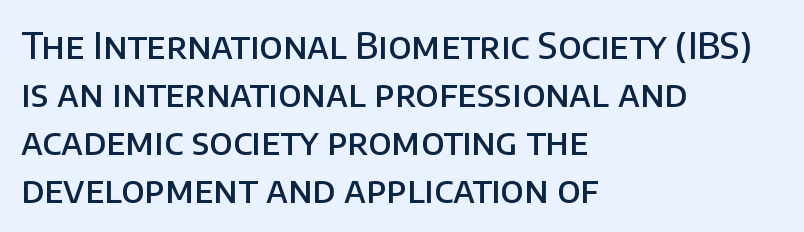
Q: Is the text bold? A: Semi-bold.
Q: Is the text italic (slanted)? A: No, it is upright.
Q: Is the typeface a serif or a sans-serif typeface? A: Sans-serif.
Q: Is the text underlined? A: No.
Q: How is the paragraph aligned? A: Left-aligned.
Q: Is the spacing between letters normal or unusually wide? A: Normal.
Q: Is the spacing between lines tight, normal or loose? A: Normal.
Q: Width (condensed, normal, or wide)? A: Normal.
Q: Stroke contrast? A: Low.
Q: x-height? A: Large.
Q: Monospaced? A: No.
